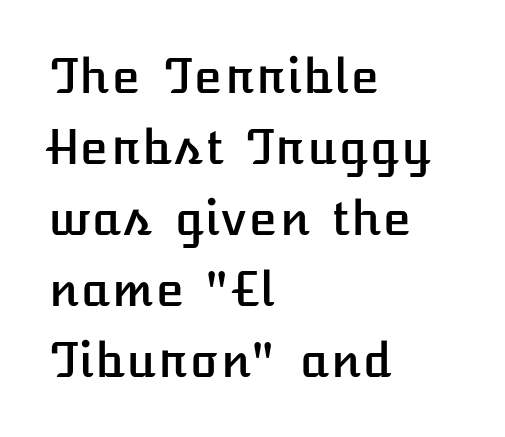
{"italic": "no", "width": "normal", "stroke_contrast": "low", "x_height": "medium", "underline": "no", "align": "left", "line_spacing": "normal", "line_spacing_ratio": 1.51, "letter_spacing": "normal", "letter_spacing_em": 0.0, "glyph_px": 47}
